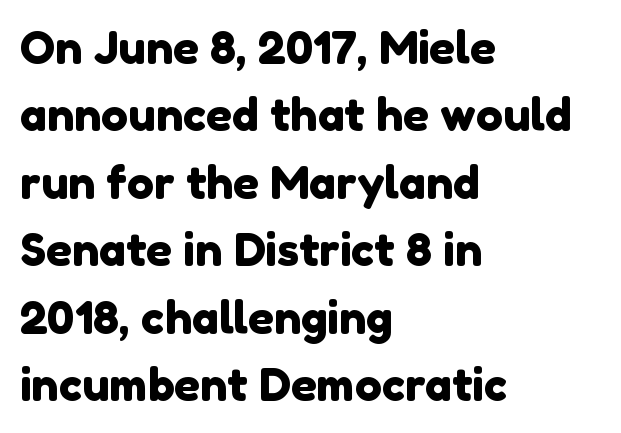
{"serif": "no", "width": "normal", "stroke_contrast": "low", "x_height": "medium", "monospaced": "no", "underline": "no", "align": "left", "line_spacing": "normal", "line_spacing_ratio": 1.5, "letter_spacing": "normal", "letter_spacing_em": 0.0, "glyph_px": 45}
